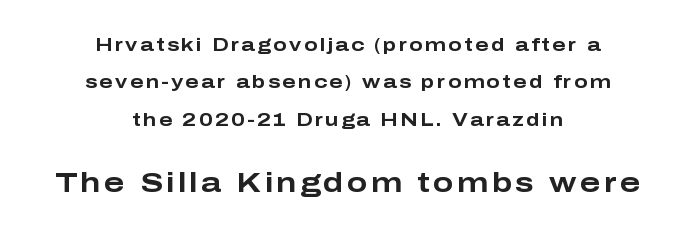
Q: Is the text bold? A: Yes.
Q: Is the text italic (slanted)? A: No, it is upright.
Q: Is the text underlined? A: No.
Q: How is the paragraph aligned? A: Centered.
Q: Is the spacing between lines tight, normal or loose? A: Loose.
Q: Which block of text is set in a larger size, the first (top) or the second (bottom)? A: The second (bottom) one.
